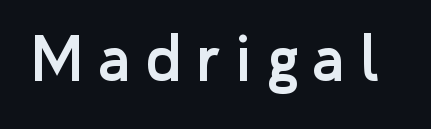
Descender tails drop into unmarked territory. The typography opts for an upright posture over an oblique one. The rendering inserts visible extra space after every character. These lines are rendered in a variable-pitch font. Unlike a traditional serif, this face leaves its strokes unadorned.
